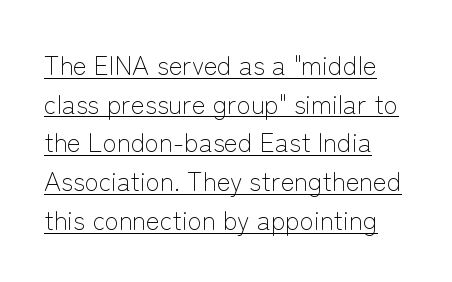
Glyph-to-glyph distance matches everyday printed text. Is there any slant? The stems are plumb. Stroke thickness stays within the range of a standard reading face or lighter. Notice how descenders clear the ascenders below comfortably — that's standard leading. The rendered words wear a rule along their underside.
